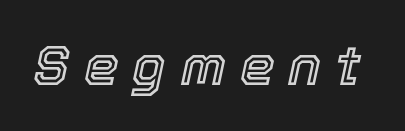
{"italic": "yes", "lean": "right", "slant_degrees": 12, "width": "normal", "x_height": "medium", "monospaced": "no", "underline": "no", "letter_spacing": "wide", "letter_spacing_em": 0.24, "glyph_px": 56}
